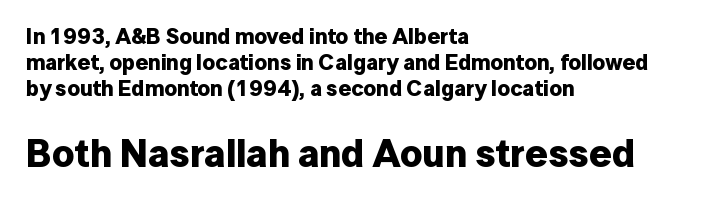
Heavy, bold letterforms. Rendered with straight, roman letterforms. This rendering features lettering with no underline. Font category for this specimen: sans-serif.
